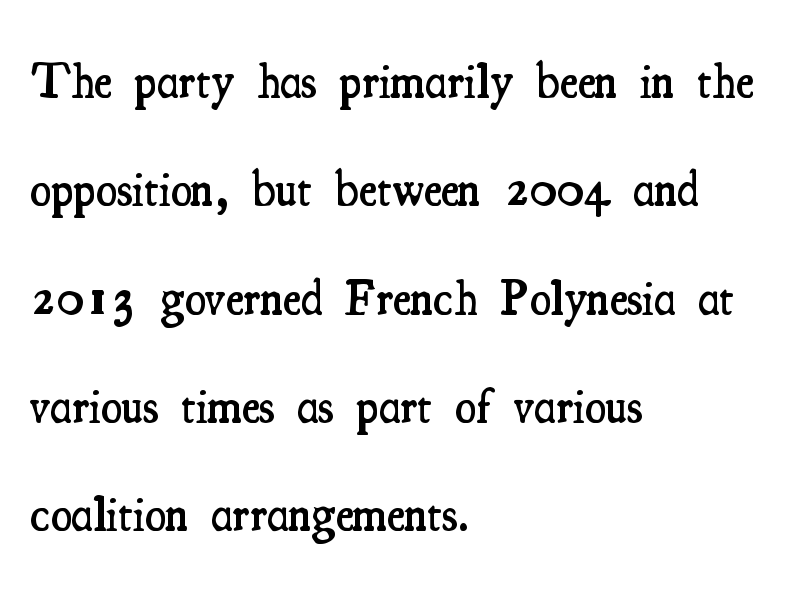
The image shows 49 px semibold, condensed serif type, upright; set left-aligned, loose line spacing (2.21x), normal letter spacing, not underlined; medium stroke contrast and a small x-height.
